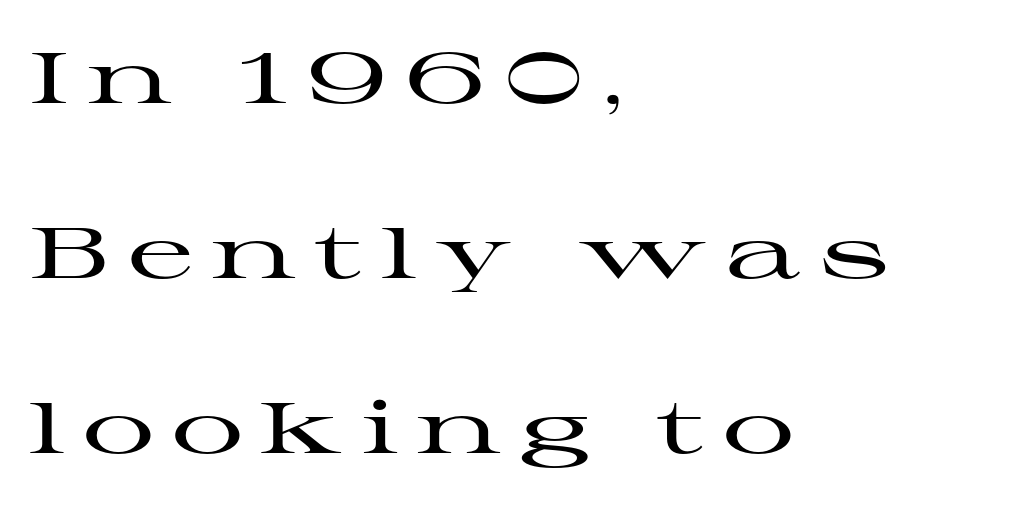
The image shows 72 px wide serif type, upright; set left-aligned, loose line spacing (2.43x), unusually wide letter spacing (+0.25 em), not underlined; high stroke contrast and a medium x-height.
